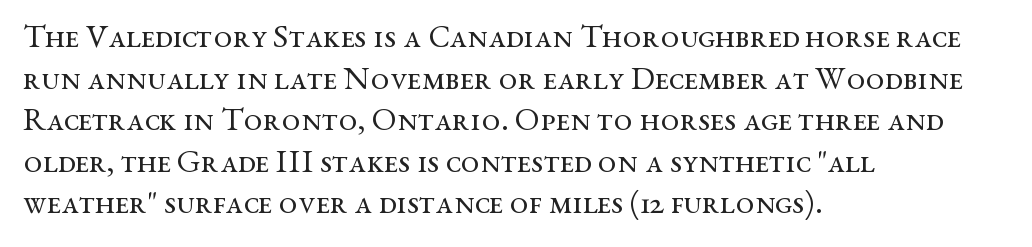
The image shows 33 px regular-weight, wide serif type, upright; set left-aligned, normal line spacing (1.26x), normal letter spacing, not underlined; medium stroke contrast and a medium x-height.
